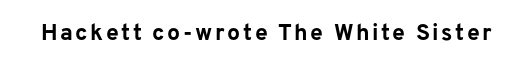
The image shows 23 px bold type, upright; set not underlined.
